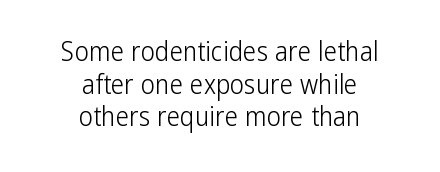
What stands out about the letter spacing? Nothing — it is the standard amount. Nothing heavy about these letters — not bold at all. The baseline area is clear. Every character sits straight up, as roman type does. Which margin do the lines hug? Neither — every line sits in the middle.
